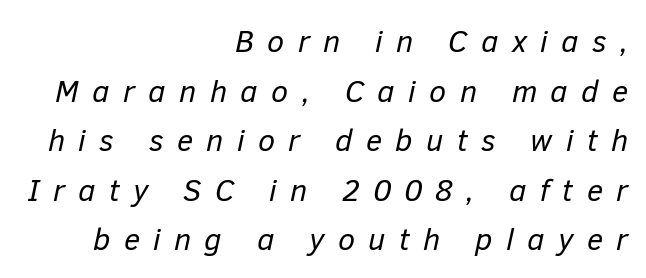
The lines sit at an ordinary, default distance from one another. Honestly, there is no underline to notice here at all. The rendering applies a slant to the glyphs. No extra ink here — the face is not bold. You could not count columns in this text — the font is proportionally spaced. Here the glyphs are tracked loosely, breaking word shapes into spaced letters.
